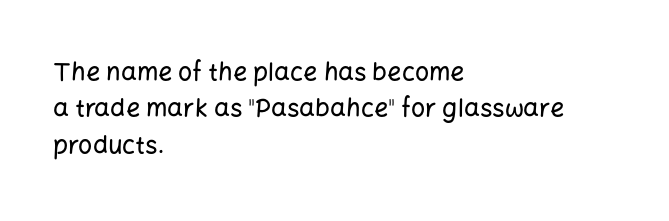
Plain, unruled lines of type. The type is set solid horizontally, with unmodified tracking. Tall strokes in this sample are plumb rather than angled. Regarding leading, the lines here are spaced in the standard way.
